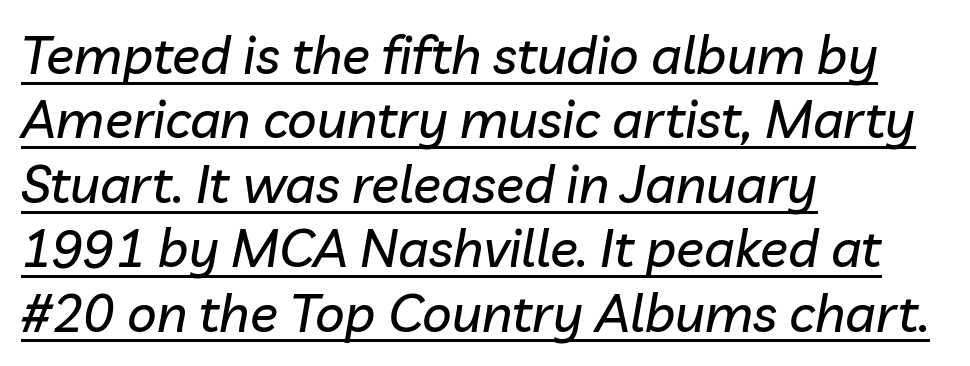
{"italic": "yes", "lean": "right", "slant_degrees": 10, "width": "normal", "stroke_contrast": "low", "x_height": "medium", "monospaced": "no", "underline": "yes", "align": "left", "line_spacing_ratio": 1.24, "letter_spacing": "normal", "letter_spacing_em": 0.0, "glyph_px": 52}
